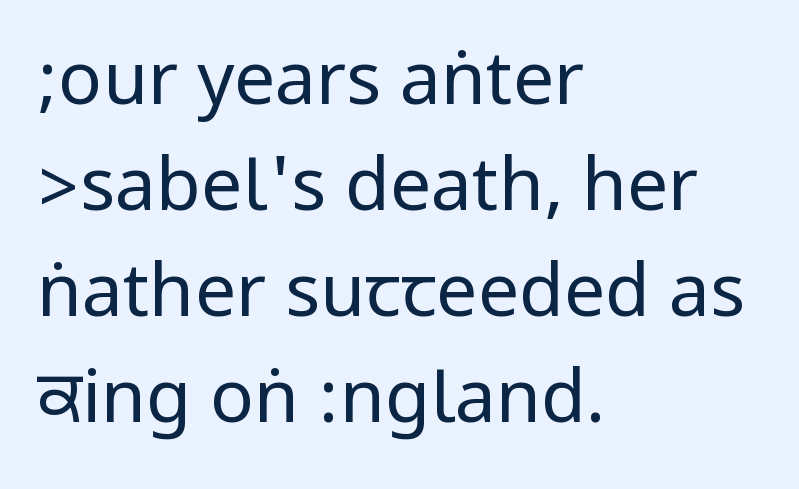
Q: Is the text bold? A: No.
Q: Is the text italic (slanted)? A: No, it is upright.
Q: Is the typeface a serif or a sans-serif typeface? A: Sans-serif.
Q: Is the text underlined? A: No.
Q: How is the paragraph aligned? A: Left-aligned.
Q: Is the spacing between letters normal or unusually wide? A: Normal.
Q: Is the spacing between lines tight, normal or loose? A: Normal.
Q: Width (condensed, normal, or wide)? A: Condensed.
Q: Stroke contrast? A: Low.
